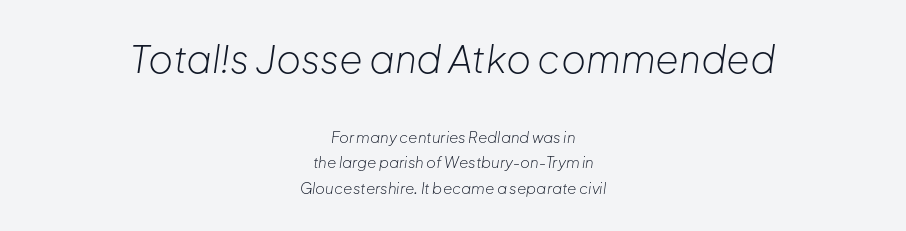
Q: Is the text bold? A: No.
Q: Is the text italic (slanted)? A: Yes, it leans right by about 8 degrees.
Q: Is the text underlined? A: No.
Q: How is the paragraph aligned? A: Centered.
Q: Is the spacing between letters normal or unusually wide? A: Normal.
Q: Is the spacing between lines tight, normal or loose? A: Normal.
Q: Which block of text is set in a larger size, the first (top) or the second (bottom)? A: The first (top) one.
Q: Width (condensed, normal, or wide)? A: Normal.
Q: Stroke contrast? A: Low.
Q: x-height? A: Medium.
Q: Monospaced? A: No.
